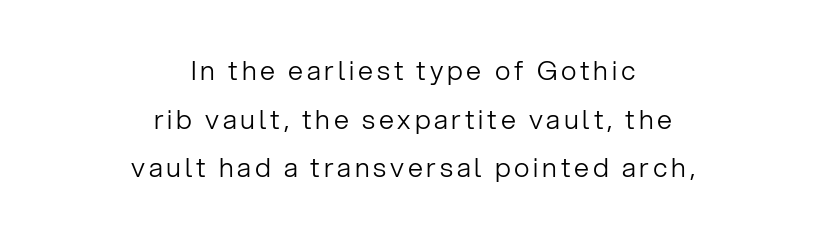
Q: Is the text bold? A: No.
Q: Is the text italic (slanted)? A: No, it is upright.
Q: Is the text underlined? A: No.
Q: How is the paragraph aligned? A: Centered.
